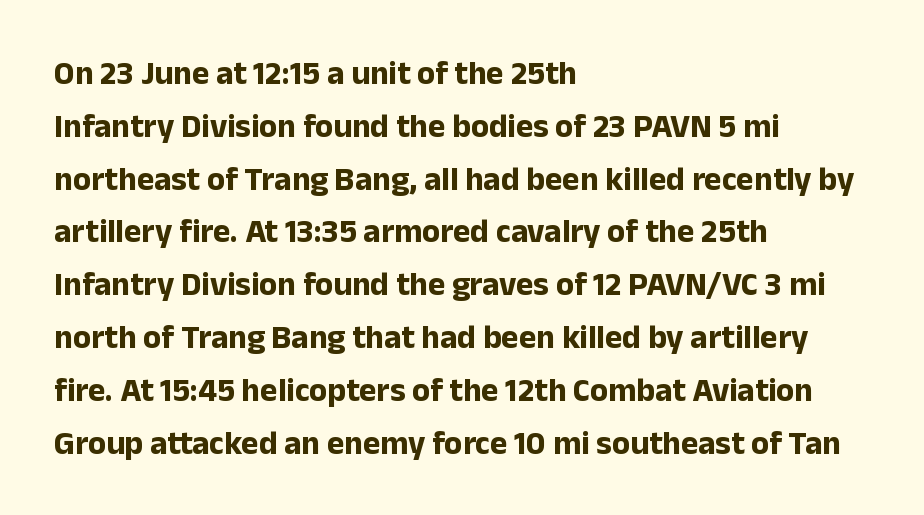
Check the space under the baseline: it is left empty. Upright lettering throughout. A typesetter would call this proportional, since set widths differ per character. Its strokes are broad and dark, the hallmark of bold type.
